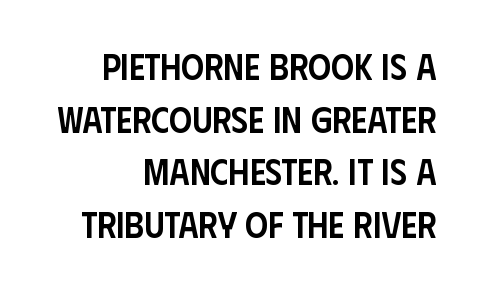
It's the straight-up-and-down kind of type. Notice how the passage keeps a crisp vertical edge on the right only. Typesetter's note: demi weight, one step under bold. The letterforms sit shoulder to shoulder at normal distance. Think of a printed novel: that variable character pitch is what you see here. Serif or sans? Sans — the stroke terminals are bare.
